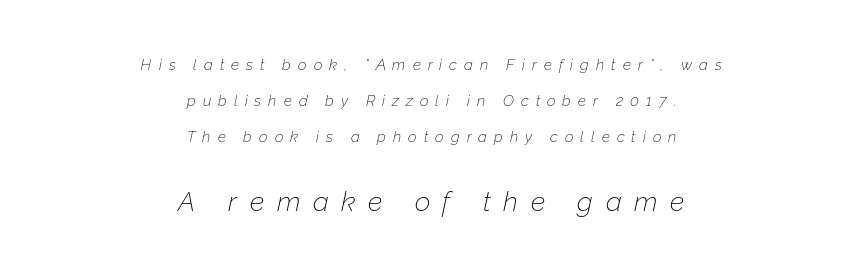
{"italic": "yes", "lean": "right", "slant_degrees": 12, "bold": "no", "underline": "no", "align": "center", "line_spacing": "loose", "line_spacing_ratio": 2.4, "letter_spacing": "wide", "letter_spacing_em": 0.47, "larger_block": "second", "size_ratio": 1.8, "glyph_px": 27}
